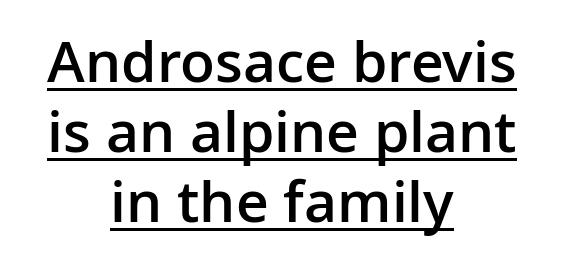
Q: Is the text bold? A: Semi-bold.
Q: Is the text italic (slanted)? A: No, it is upright.
Q: Is the typeface a serif or a sans-serif typeface? A: Sans-serif.
Q: Is the text underlined? A: Yes.
Q: How is the paragraph aligned? A: Centered.
Q: Is the spacing between letters normal or unusually wide? A: Normal.
Q: Width (condensed, normal, or wide)? A: Normal.
Q: Stroke contrast? A: Low.
Q: x-height? A: Medium.
Q: Monospaced? A: No.
